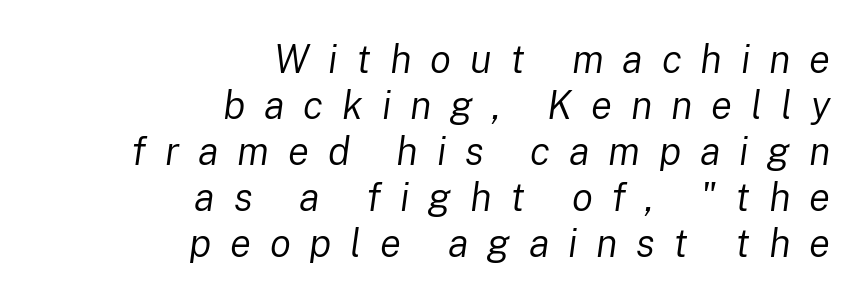
Varying glyph widths throughout — classic text-font behaviour. The tracking jumps out immediately: characters are airy and widely separated. The lines are quadded right. The face looks like a standard text weight, possibly lighter. A typesetter would mark this as italic.
